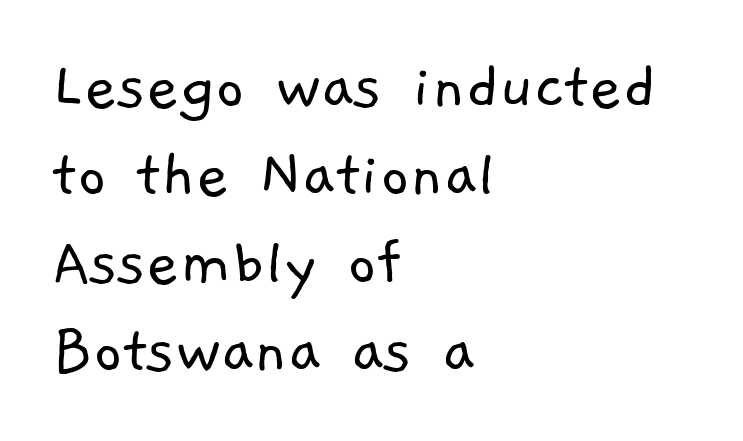
Tracking value appears to be zero — textbook default spacing. Typographically, this falls in the sans-serif category. You could not count columns in this text — the font is proportionally spaced. Layout note: lines flush left. A clean baseline with only descenders dipping below it.
